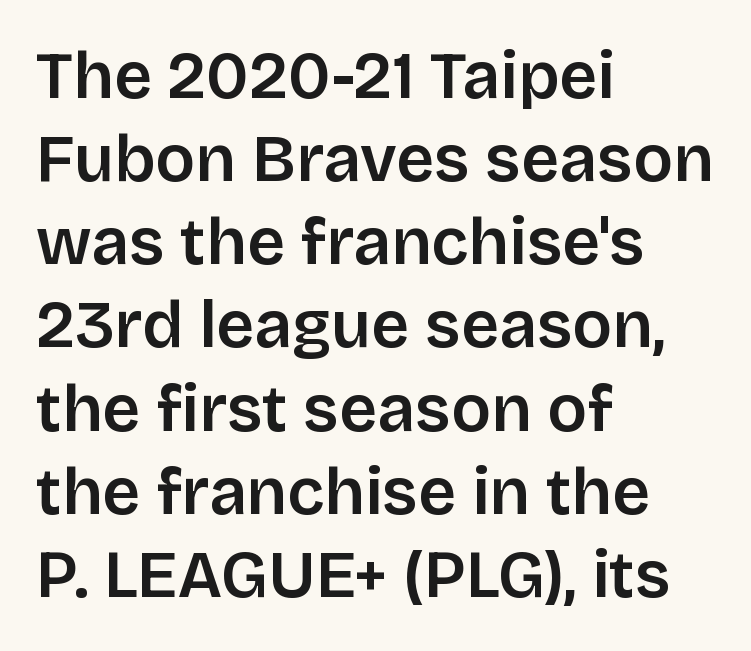
{"serif": "no", "italic": "no", "bold": "semi", "weight": "semibold", "width": "normal", "stroke_contrast": "low", "x_height": "large", "monospaced": "no", "underline": "no", "align": "left", "line_spacing": "normal", "line_spacing_ratio": 1.26, "letter_spacing": "normal", "letter_spacing_em": 0.0, "glyph_px": 66}
